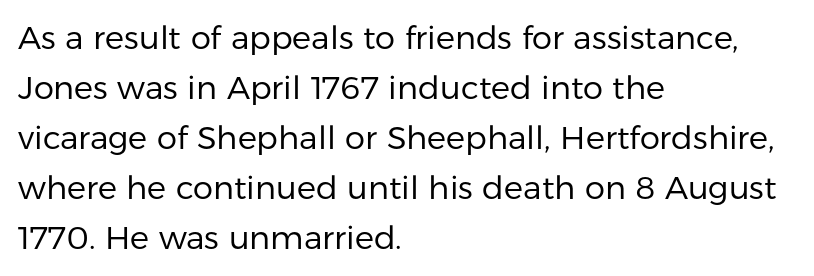
The image shows 32 px regular-weight sans-serif type, upright; set left-aligned, normal line spacing (1.56x), normal letter spacing, not underlined; low stroke contrast and a medium x-height.
